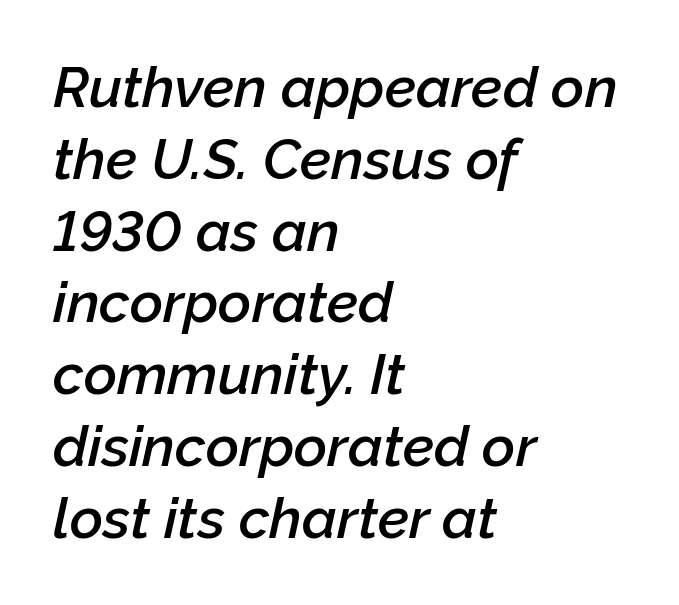
{"italic": "yes", "lean": "right", "slant_degrees": 12, "bold": "semi", "weight": "semibold", "width": "normal", "stroke_contrast": "low", "x_height": "medium", "monospaced": "no", "underline": "no", "align": "left", "line_spacing": "normal", "line_spacing_ratio": 1.26, "letter_spacing": "normal", "letter_spacing_em": 0.0, "glyph_px": 57}
